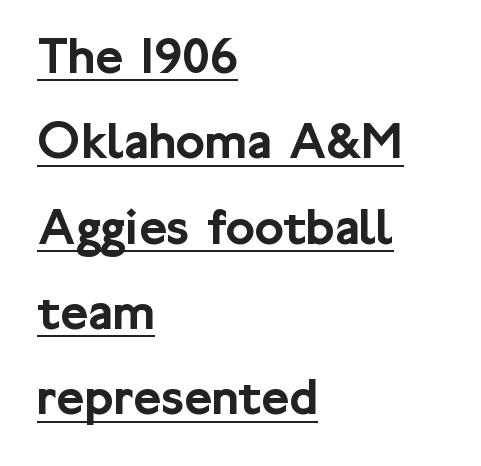
These lines are rendered in a variable-pitch font. The vertical gap from one line to the next is medium. Note: no serifs on the glyphs. Underlining? Definitely there. Default kerning and tracking; the words read as compact shapes. Italic? Not at all — the glyphs are vertical.
